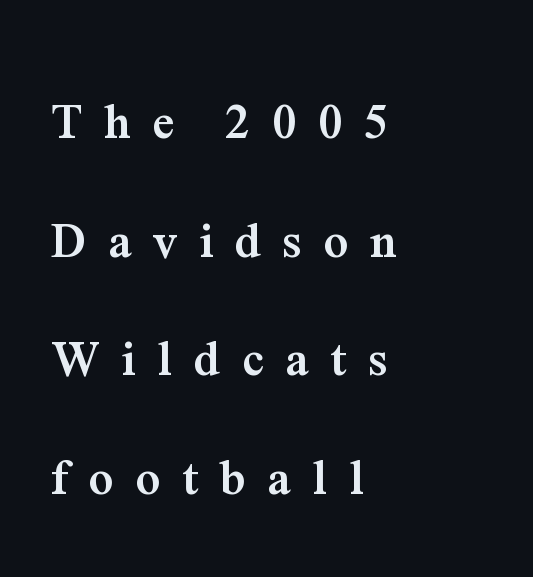
If you measured baseline to baseline, you'd find a long distance. Nope, not italic — everything's standing straight. A classic flush-left, rag-right setting is used for this passage. Short note: letters widely spaced.
